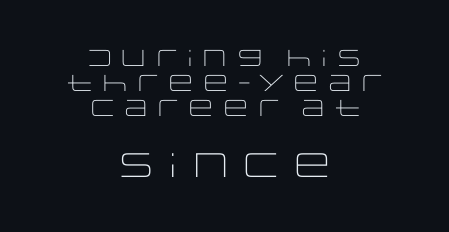
Q: Is the text bold? A: No.
Q: Is the text italic (slanted)? A: No, it is upright.
Q: Is the typeface a serif or a sans-serif typeface? A: Sans-serif.
Q: Is the text underlined? A: No.
Q: How is the paragraph aligned? A: Centered.
Q: Is the spacing between letters normal or unusually wide? A: Normal.
Q: Is the spacing between lines tight, normal or loose? A: Tight.
Q: Which block of text is set in a larger size, the first (top) or the second (bottom)? A: The second (bottom) one.
Q: Width (condensed, normal, or wide)? A: Wide.
Q: Stroke contrast? A: Low.
Q: x-height? A: Large.
Q: Monospaced? A: No.
